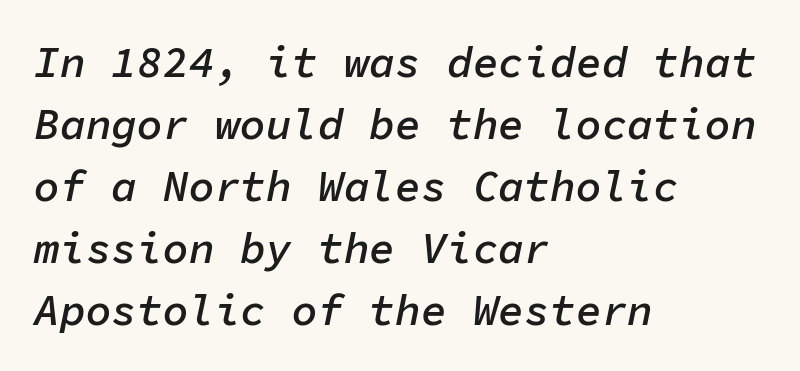
The image shows 43 px semibold type, italic (leaning right), monospaced; set left-aligned, normal line spacing (1.44x), normal letter spacing, not underlined; low stroke contrast and a medium x-height.
